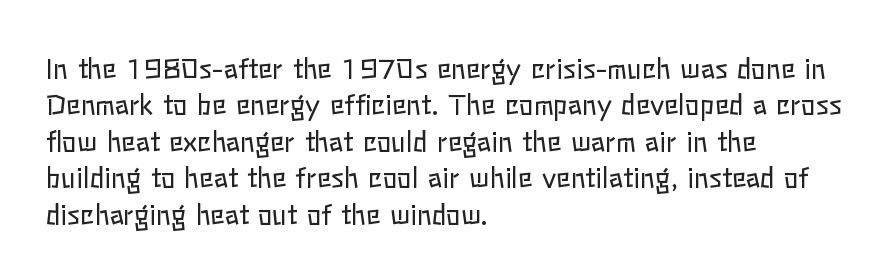
{"italic": "no", "bold": "no", "underline": "no", "align": "left", "line_spacing": "normal", "line_spacing_ratio": 1.35, "letter_spacing": "normal", "letter_spacing_em": 0.0, "glyph_px": 27}
